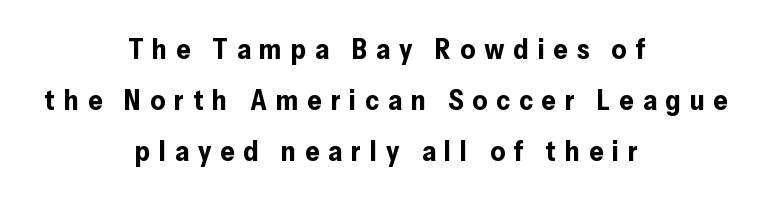
Is this a fixed-width face? No — the glyphs have proportional, varying widths. Notice how the passage keeps no hard edge, just a central spine. Descenders are the only things crossing below the line. Posture: straight, roman, zero tilt. Font category for this specimen: sans-serif.
